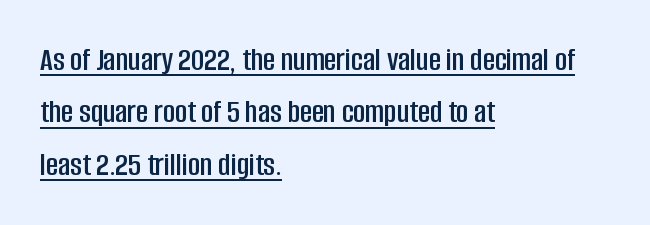
The face used here is proportionally spaced, like ordinary book or web type. Is there an underline? Yes — a line sits under the letters. Classification — sans serif. Horizontal bands of white between lines are of average thickness. There is no visible air inserted between adjacent glyphs.
